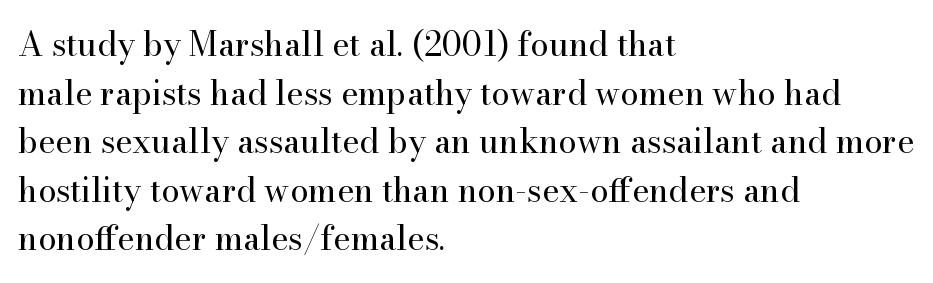
The image shows 33 px regular-weight serif type, upright; set left-aligned, normal line spacing (1.47x), normal letter spacing, not underlined; high stroke contrast and a small x-height.
